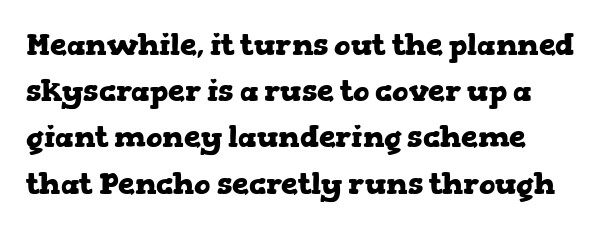
Q: Is the text bold? A: Yes.
Q: Is the text italic (slanted)? A: No, it is upright.
Q: Is the typeface a serif or a sans-serif typeface? A: Serif.
Q: Is the text underlined? A: No.
Q: How is the paragraph aligned? A: Left-aligned.
Q: Is the spacing between letters normal or unusually wide? A: Normal.
Q: Is the spacing between lines tight, normal or loose? A: Normal.
Q: Width (condensed, normal, or wide)? A: Wide.
Q: Stroke contrast? A: Low.
Q: x-height? A: Medium.
Q: Monospaced? A: No.
